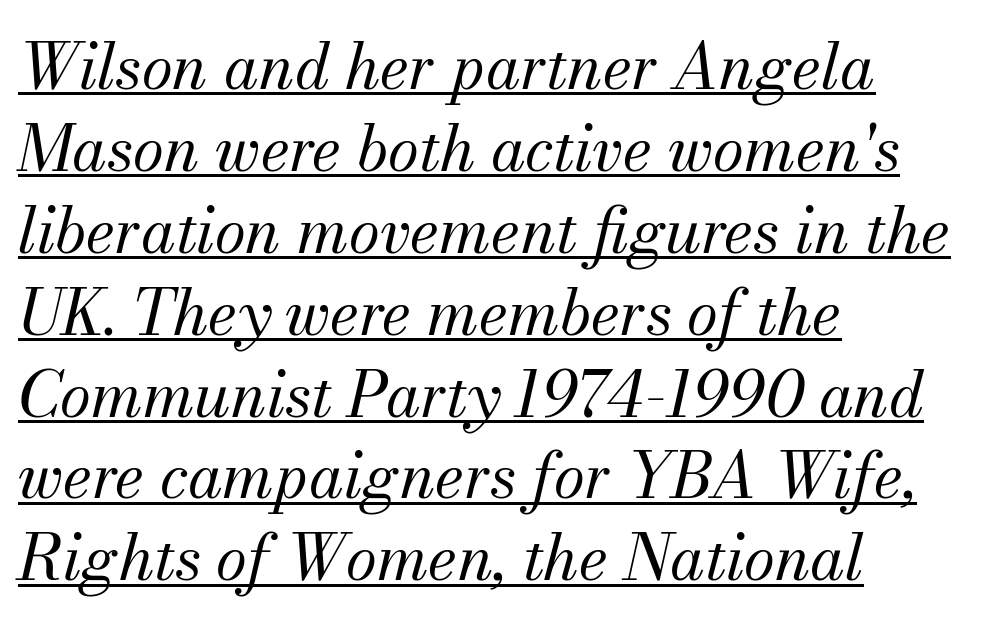
Quick note: interline space is typical. This rendering features underlined lettering. These lines were composed using italics. Note the varied advance widths — an 'i' is clearly narrower than an 'm'.
